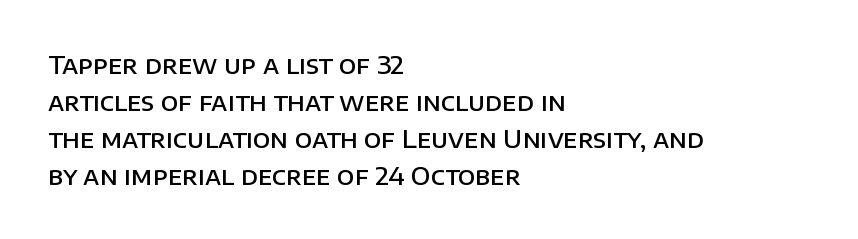
The image shows 25 px text type, upright; set left-aligned, normal line spacing (1.48x), normal letter spacing, not underlined.
